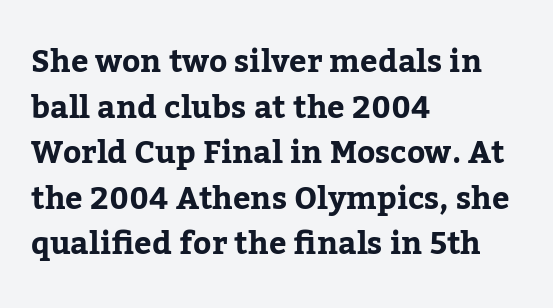
Default kerning and tracking; the words read as compact shapes. This is heavy type, rendered in bold. A bare baseline throughout the passage. The text was rendered using a seriffed face with decorative stroke endings.
